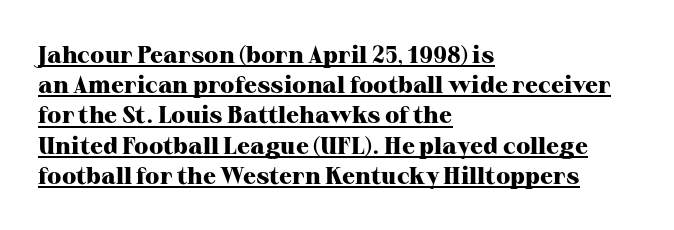
{"italic": "no", "bold": "yes", "underline": "yes", "align": "left", "line_spacing": "normal", "line_spacing_ratio": 1.26, "letter_spacing": "normal", "letter_spacing_em": 0.0, "glyph_px": 24}
